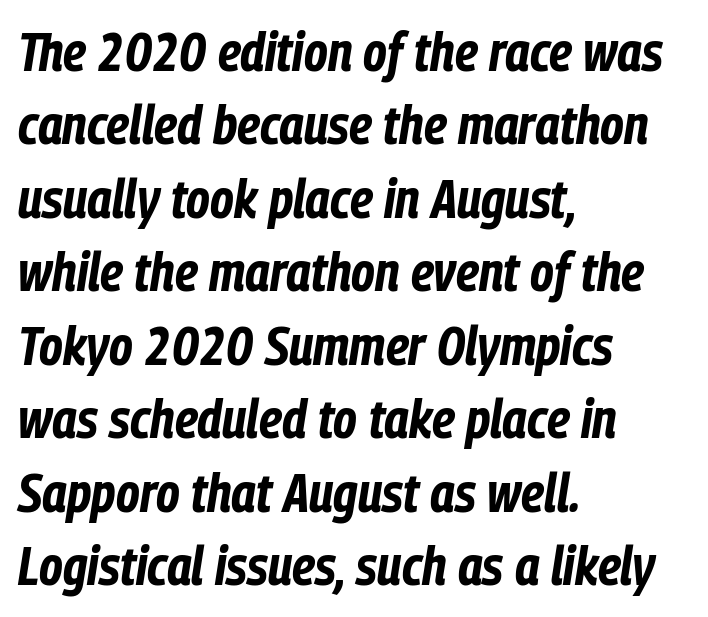
The image shows 54 px bold, condensed type, italic (leaning right); set left-aligned, normal line spacing (1.36x), normal letter spacing, not underlined; low stroke contrast and a medium x-height.
